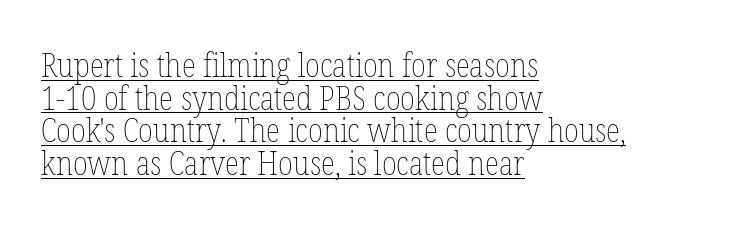
The image shows 33 px thin, condensed type, upright; set left-aligned, tight line spacing (0.99x), normal letter spacing, underlined; low stroke contrast and a medium x-height.
